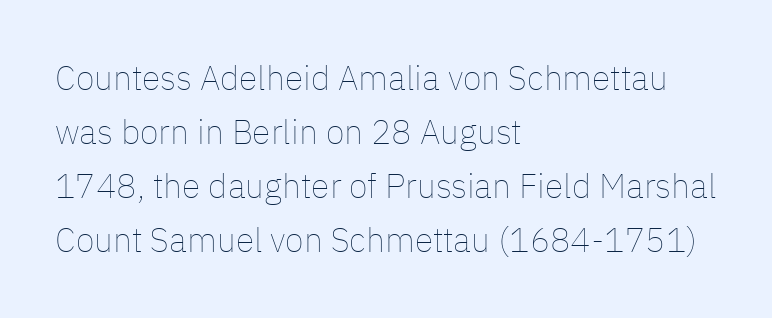
{"italic": "no", "bold": "no", "weight": "thin", "width": "normal", "stroke_contrast": "low", "x_height": "medium", "monospaced": "no", "underline": "no", "align": "left", "line_spacing": "normal", "line_spacing_ratio": 1.59, "letter_spacing": "normal", "letter_spacing_em": 0.0, "glyph_px": 34}
